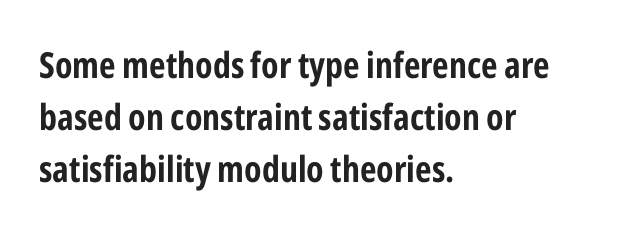
A normal amount of white space separates one row of letters from the next. Lines of text with bare space underneath. Typeset ragged right — the left edge is the straight one. Letterform terminals end flat and unadorned throughout the passage. Here the glyphs are tracked normally, forming tight word shapes.
